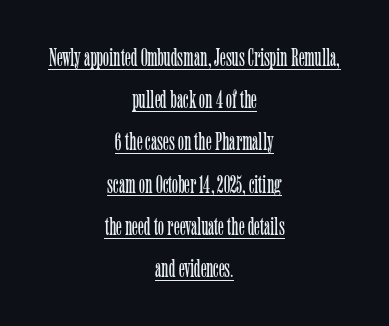
The image shows 25 px text type, upright; set centered, normal line spacing (1.69x), normal letter spacing, underlined.
